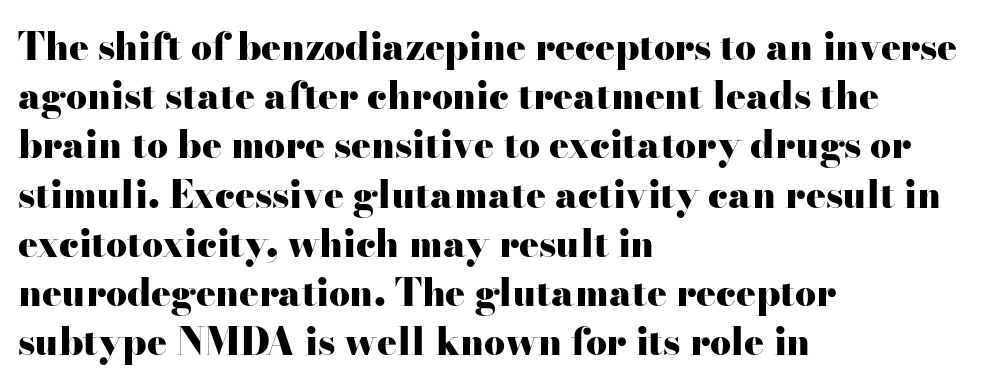
The image shows 37 px heavy, wide serif type, upright; set left-aligned, normal line spacing (1.33x), normal letter spacing, not underlined; high stroke contrast and a small x-height.
